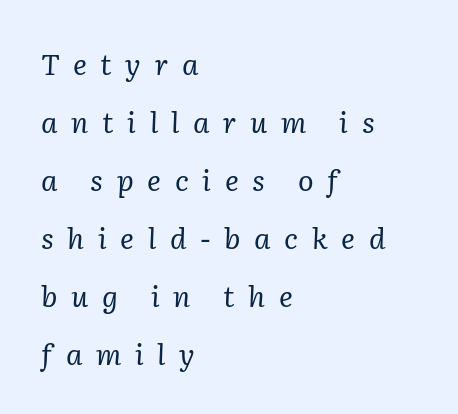
The image shows 29 px regular-weight serif type, italic (leaning right); set left-aligned, loose line spacing (2.0x), unusually wide letter spacing (+0.47 em), not underlined; low stroke contrast and a medium x-height.
